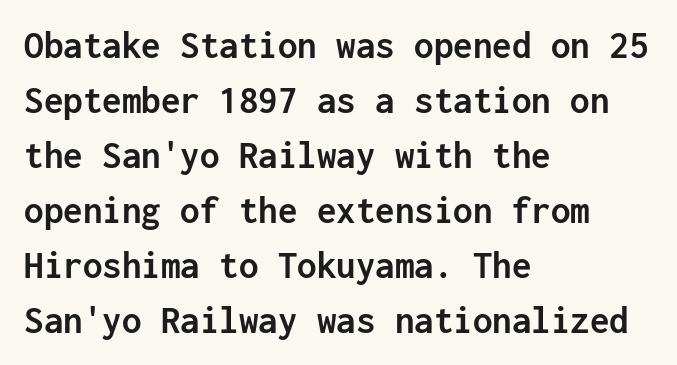
Unlike a traditional serif, this face leaves its strokes unadorned. The zone under the glyphs is completely vacant. Whoever set this chose a conventional vertical rhythm. If you drew a ruler down the left edge, every line would touch it.
